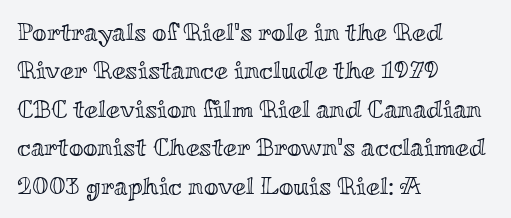
These lines stack with their left ends in a neat column. This is the regular roman posture of the typeface. Leading matches the norm, producing a regular column. No extra tracking has been applied to these lines. Type without underlining.
